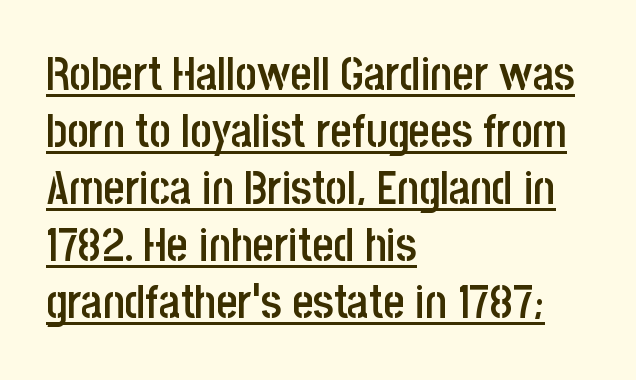
{"serif": "no", "italic": "no", "bold": "semi", "weight": "semibold", "width": "condensed", "stroke_contrast": "low", "x_height": "large", "monospaced": "no", "underline": "yes", "align": "left", "line_spacing_ratio": 1.24, "letter_spacing": "normal", "letter_spacing_em": 0.0, "glyph_px": 46}
